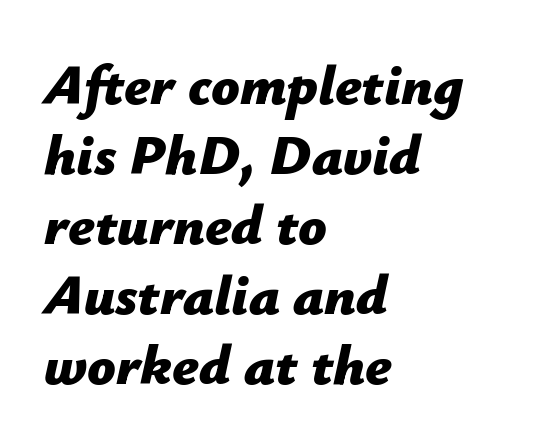
Heavy, bold letterforms. Note the varied advance widths — an 'i' is clearly narrower than an 'm'. Italic? Definitely — the glyphs are oblique. The zone under the glyphs is completely vacant. The block of text has a typical density, with ordinary space between rows.
